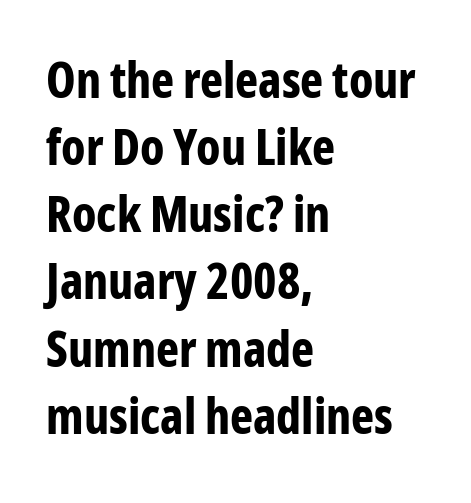
{"serif": "no", "italic": "no", "bold": "yes", "weight": "bold", "width": "condensed", "stroke_contrast": "low", "x_height": "medium", "monospaced": "no", "underline": "no", "align": "left", "line_spacing": "normal", "line_spacing_ratio": 1.37, "letter_spacing": "normal", "letter_spacing_em": 0.0, "glyph_px": 49}
